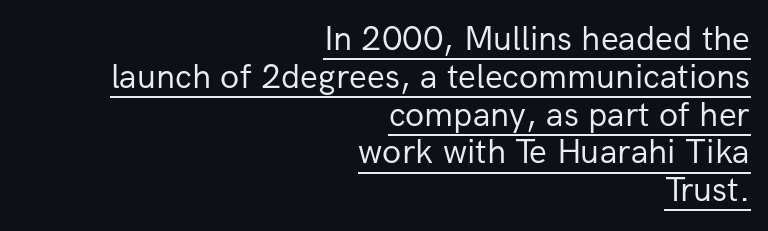
{"serif": "no", "italic": "no", "bold": "no", "weight": "regular", "width": "normal", "stroke_contrast": "low", "x_height": "medium", "monospaced": "no", "underline": "yes", "align": "right", "line_spacing": "tight", "line_spacing_ratio": 1.08, "letter_spacing": "normal", "letter_spacing_em": 0.0, "glyph_px": 35}
